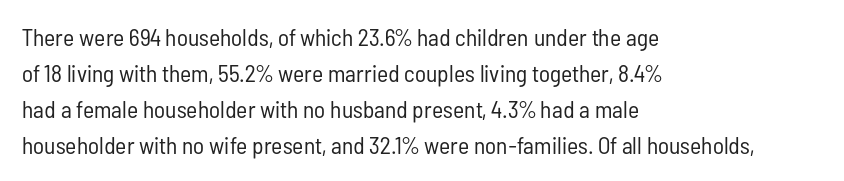
There is no visible air inserted between adjacent glyphs. The rendering anchors every line to the left-hand side. Counters stay open thanks to moderate or lighter strokes. Is there much room between lines? A standard amount, neither cramped nor airy. Type without underlining.
